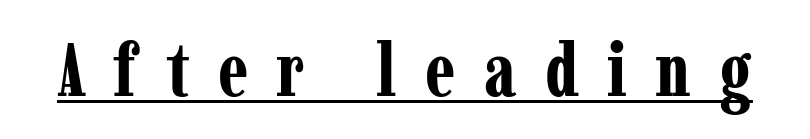
The image shows 75 px bold, condensed serif type, upright; set unusually wide letter spacing (+0.38 em), underlined; low stroke contrast and a medium x-height.
